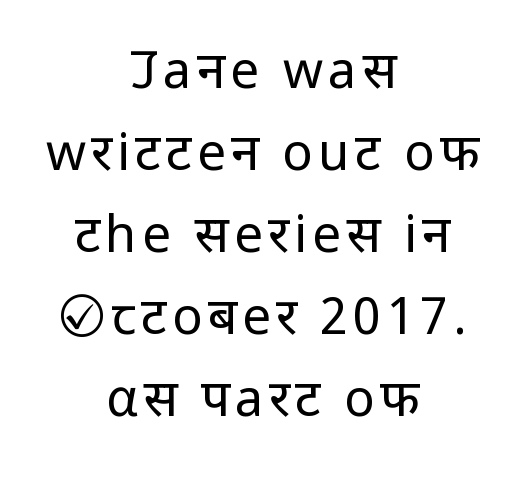
Q: Is the text bold? A: No.
Q: Is the text italic (slanted)? A: No, it is upright.
Q: Is the typeface a serif or a sans-serif typeface? A: Sans-serif.
Q: Is the text underlined? A: No.
Q: How is the paragraph aligned? A: Centered.
Q: Is the spacing between lines tight, normal or loose? A: Normal.
Q: Width (condensed, normal, or wide)? A: Normal.
Q: Stroke contrast? A: Low.
Q: x-height? A: Medium.
Q: Monospaced? A: No.
